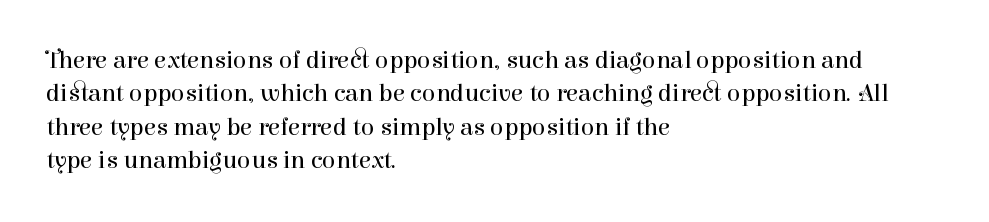
Notice how the stems are strictly vertical — no italics here. Clear beneath every line of the passage. Compared with typical paragraphs, the rows here are spaced about the same. The letters look calm and open, with moderate or lighter stems. Spacing between characters is what you'd get straight out of the box.
